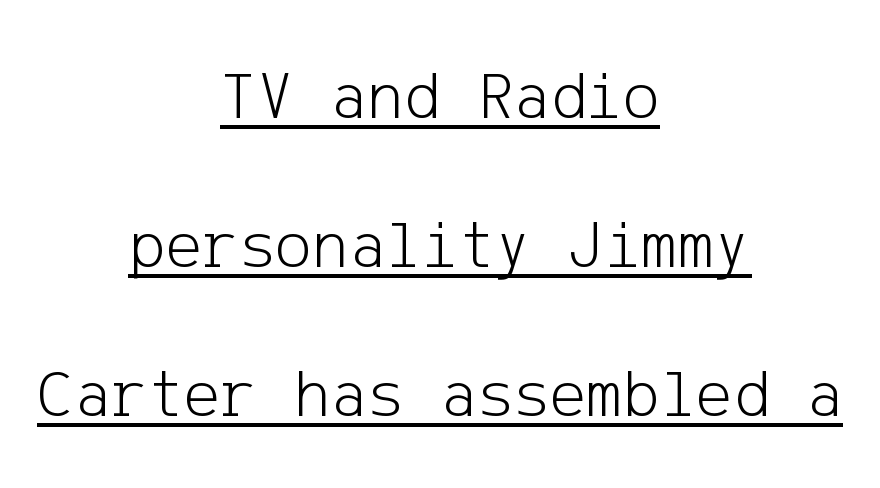
This rendering employs a face without finishing strokes, i.e., a sans-serif. In terms of letterspacing, this is plain default setting. The glyphs are accompanied by a horizontal stroke just below them. Think standard paragraph weight, or any step lighter than that. Do the letters lean? They stand straight.
